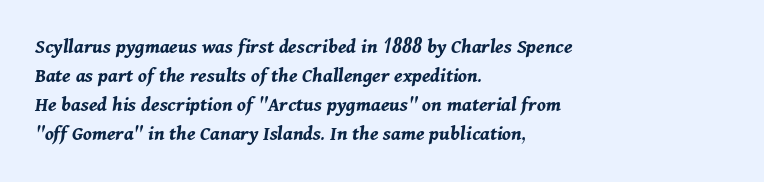
Q: Is the text bold? A: Yes.
Q: Is the text italic (slanted)? A: Yes, it leans right by about 11 degrees.
Q: Is the text underlined? A: No.
Q: How is the paragraph aligned? A: Left-aligned.
Q: Is the spacing between letters normal or unusually wide? A: Normal.
Q: Is the spacing between lines tight, normal or loose? A: Normal.
